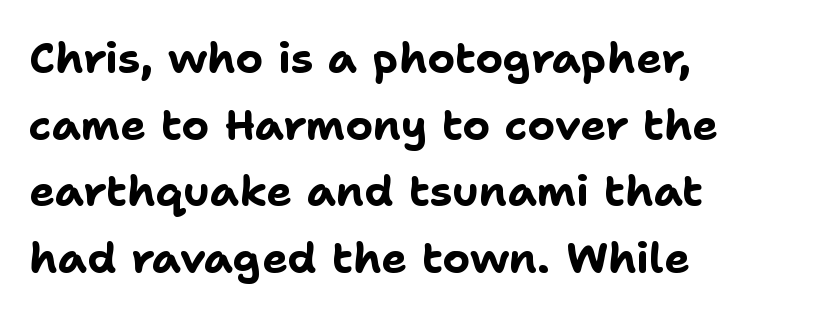
Q: Is the text bold? A: Yes.
Q: Is the text italic (slanted)? A: No, it is upright.
Q: Is the typeface a serif or a sans-serif typeface? A: Sans-serif.
Q: Is the text underlined? A: No.
Q: How is the paragraph aligned? A: Left-aligned.
Q: Is the spacing between letters normal or unusually wide? A: Normal.
Q: Is the spacing between lines tight, normal or loose? A: Normal.
Q: Width (condensed, normal, or wide)? A: Normal.
Q: Stroke contrast? A: Low.
Q: x-height? A: Medium.
Q: Monospaced? A: No.
